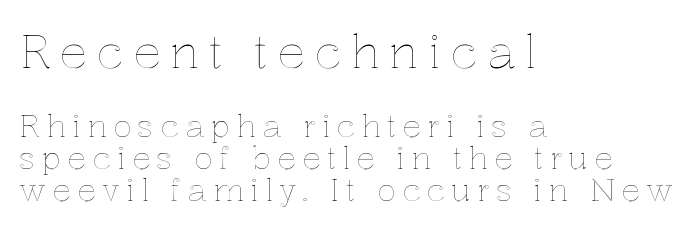
Note the varied advance widths — an 'i' is clearly narrower than an 'm'. Whoever set this chose condensed vertical rhythm over breathing room. Letter spacing: wide. Casual observation: everything's shoved over to the left. The baseline area is clear. Size hierarchy here favors the leading block over the trailing one.
